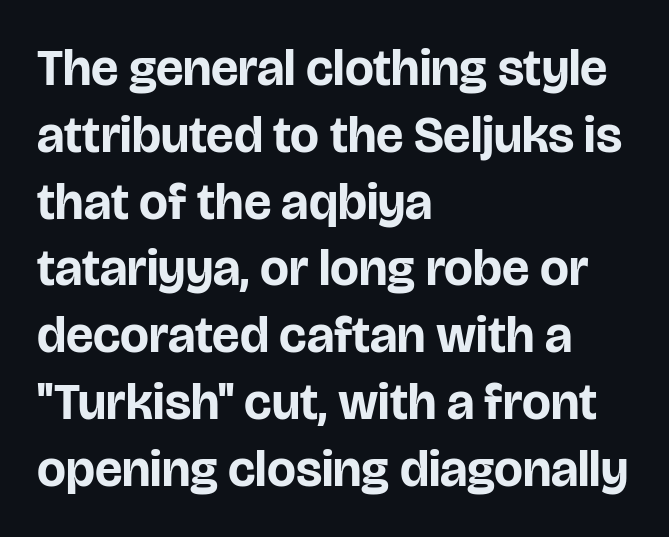
Q: Is the text bold? A: Yes.
Q: Is the text italic (slanted)? A: No, it is upright.
Q: Is the typeface a serif or a sans-serif typeface? A: Sans-serif.
Q: Is the text underlined? A: No.
Q: How is the paragraph aligned? A: Left-aligned.
Q: Is the spacing between letters normal or unusually wide? A: Normal.
Q: Is the spacing between lines tight, normal or loose? A: Normal.
Q: Width (condensed, normal, or wide)? A: Normal.
Q: Stroke contrast? A: Low.
Q: x-height? A: Large.
Q: Monospaced? A: No.
